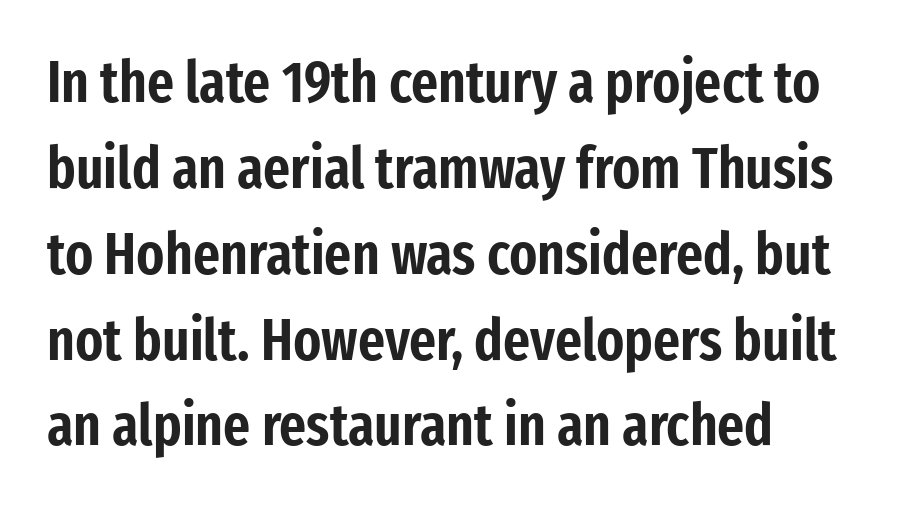
{"serif": "no", "italic": "no", "width": "condensed", "stroke_contrast": "low", "x_height": "medium", "monospaced": "no", "underline": "no", "align": "left", "line_spacing": "normal", "line_spacing_ratio": 1.48, "letter_spacing": "normal", "letter_spacing_em": 0.0, "glyph_px": 58}
